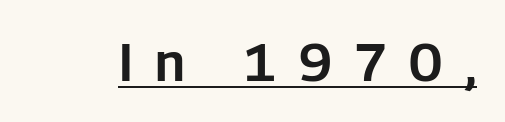
{"serif": "no", "italic": "no", "width": "normal", "stroke_contrast": "low", "x_height": "medium", "monospaced": "no", "underline": "yes", "letter_spacing": "wide", "letter_spacing_em": 0.42, "glyph_px": 53}
